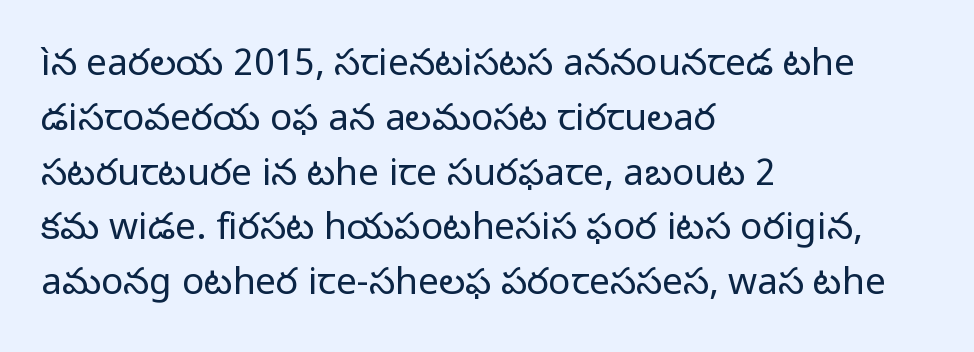
{"serif": "no", "italic": "no", "bold": "no", "weight": "regular", "width": "normal", "stroke_contrast": "low", "x_height": "medium", "monospaced": "no", "underline": "no", "align": "left", "line_spacing": "normal", "line_spacing_ratio": 1.48, "letter_spacing": "normal", "letter_spacing_em": 0.0, "glyph_px": 37}
